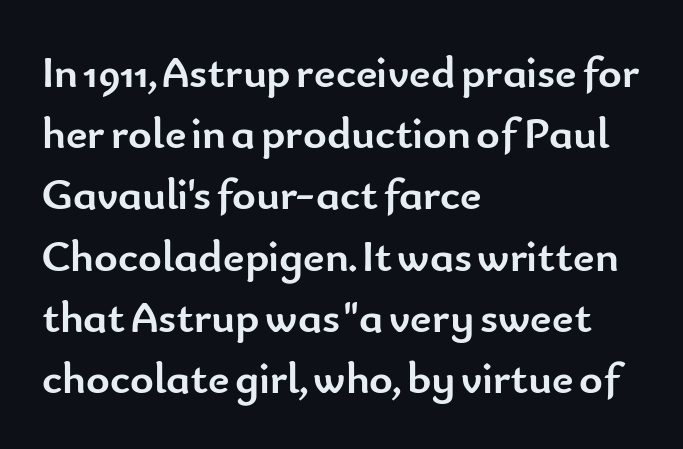
{"serif": "no", "italic": "no", "bold": "yes", "weight": "semibold", "width": "normal", "stroke_contrast": "low", "x_height": "small", "monospaced": "no", "underline": "no", "align": "left", "line_spacing": "normal", "line_spacing_ratio": 1.36, "letter_spacing": "normal", "letter_spacing_em": 0.0, "glyph_px": 45}
